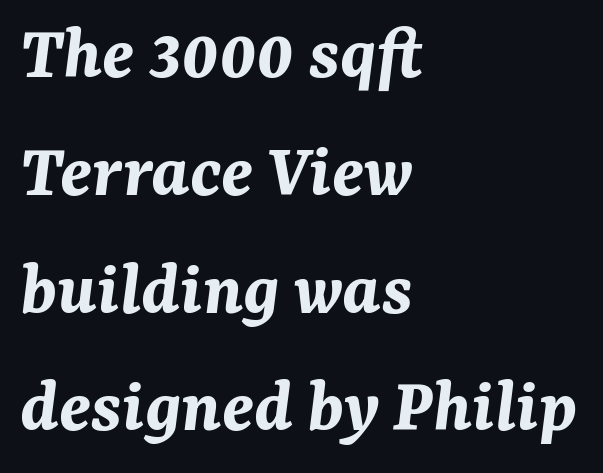
The text block is weighted toward the left margin, trailing off unevenly rightward. Nobody drew a line under any word here. The passage shown is typed in a proportional face where columns would drift. Regarding leading, the lines here are spaced in the standard way. Heavy, bold letterforms.
